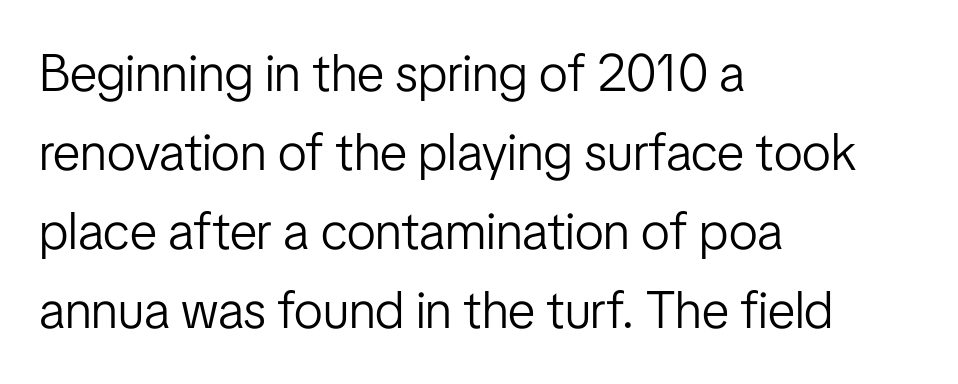
Character widths vary here, with narrow letters taking less room than wide ones. What's the leading like? Ordinary, nothing unusual. The letterforms sit shoulder to shoulder at normal distance. Counters stay open thanks to moderate or lighter strokes. These lines are composed in type without serifs. The words here are not underlined.
